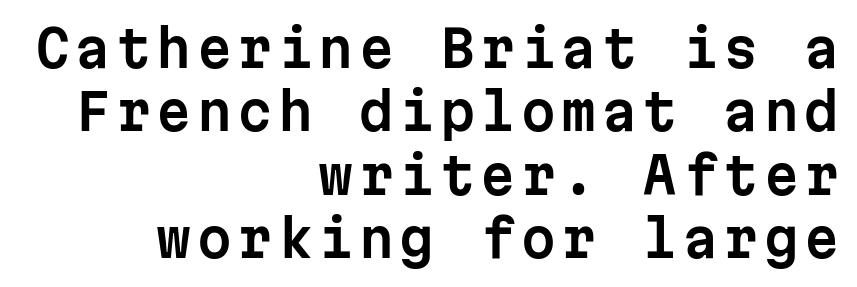
{"serif": "no", "italic": "no", "width": "normal", "stroke_contrast": "low", "x_height": "medium", "monospaced": "yes", "underline": "no", "align": "right", "line_spacing": "normal", "line_spacing_ratio": 1.27, "glyph_px": 50}
